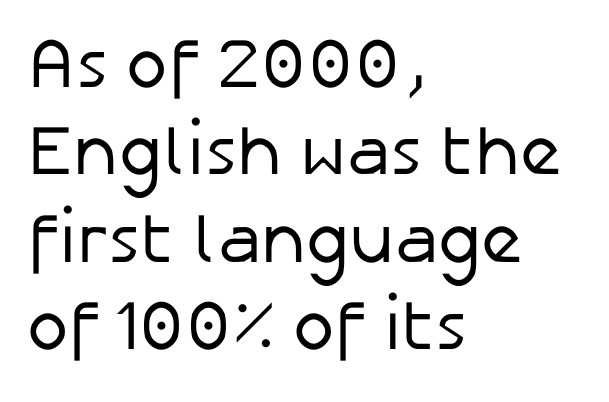
Q: Is the text bold? A: No.
Q: Is the text italic (slanted)? A: No, it is upright.
Q: Is the typeface a serif or a sans-serif typeface? A: Sans-serif.
Q: Is the text underlined? A: No.
Q: How is the paragraph aligned? A: Left-aligned.
Q: Is the spacing between letters normal or unusually wide? A: Normal.
Q: Is the spacing between lines tight, normal or loose? A: Normal.
Q: Width (condensed, normal, or wide)? A: Normal.
Q: Stroke contrast? A: Low.
Q: x-height? A: Medium.
Q: Monospaced? A: No.
